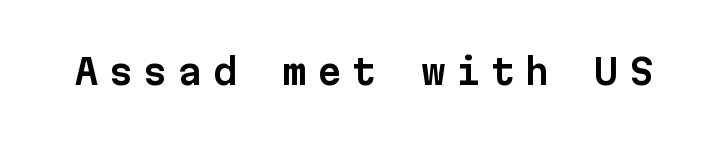
The image shows 35 px sans-serif type, upright, monospaced; set unusually wide letter spacing (+0.29 em), not underlined; low stroke contrast and a medium x-height.
